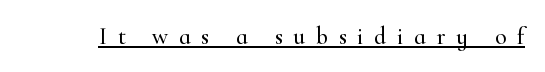
Emphasis is given by a line drawn under the lettering. The lettering stays uniformly vertical, giving the passage a roman look. This sample uses expanded letter spacing, leaving extra air between glyphs.
